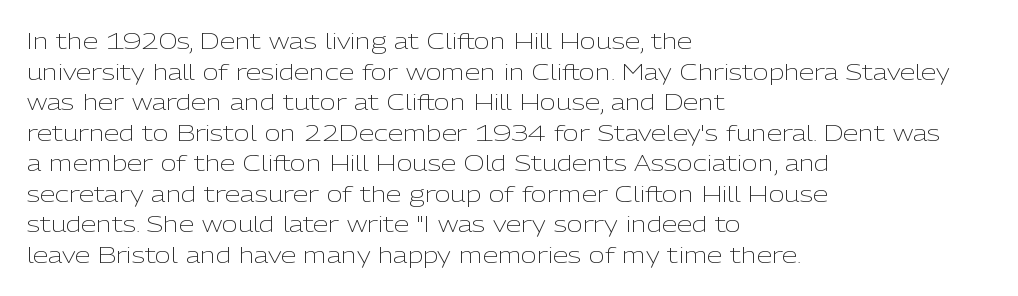
Here the glyphs are tracked normally, forming tight word shapes. This sample keeps an unexceptional amount of space between lines. Every character sits straight up, as roman type does. Each stroke keeps to a modest, everyday thickness or less. This rendering uses left alignment, leaving the right contour irregular. Descenders are the only things crossing below the line.
